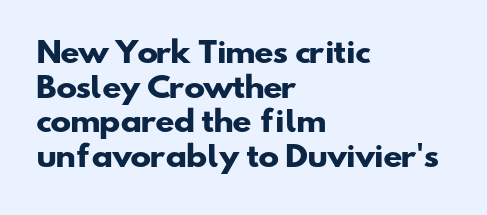
Any mark beneath the type? The region is blank. Is this a fixed-width face? No — the glyphs have proportional, varying widths. In CSS terms this would be text-align: left. What weight is shown? A full bold with thick strokes. Honestly, the letter spacing is just normal — you wouldn't notice it. The designer went with a sans here, leaving each stem footless.
